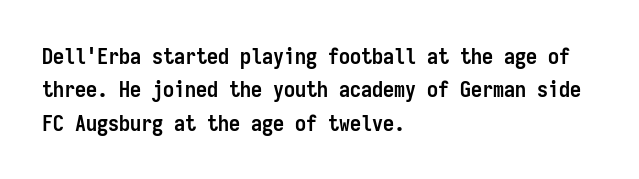
The strip under each line holds only bare page. Between one letter and the next there's only the usual sliver of space. Is there any slant? The stems are plumb. Plenty of ink on the page — the face is bold. Leading matches the norm, producing a regular column.
